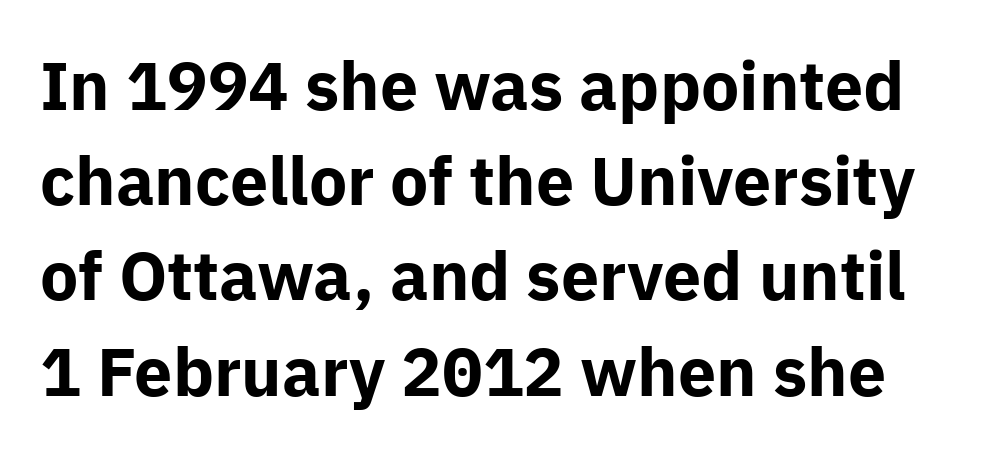
Q: Is the text bold? A: Yes.
Q: Is the text italic (slanted)? A: No, it is upright.
Q: Is the typeface a serif or a sans-serif typeface? A: Sans-serif.
Q: Is the text underlined? A: No.
Q: Is the spacing between letters normal or unusually wide? A: Normal.
Q: Is the spacing between lines tight, normal or loose? A: Normal.
Q: Width (condensed, normal, or wide)? A: Normal.
Q: Stroke contrast? A: Low.
Q: x-height? A: Medium.
Q: Monospaced? A: No.
